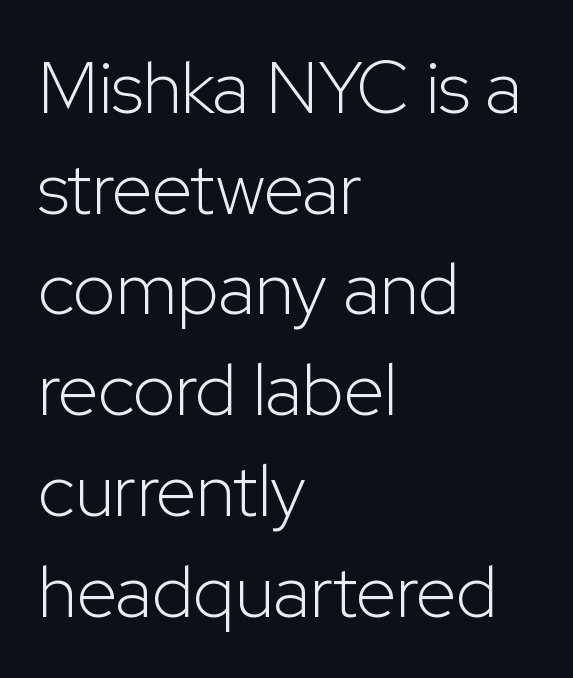
A typesetter would label this face a sans. The letters advance in unequal steps, a hallmark of proportional type. This is not heavy type; no bold has been used. The lines sit at an ordinary, default distance from one another. The typography opts for an upright posture over an oblique one. If you drew a ruler down the left edge, every line would touch it.
